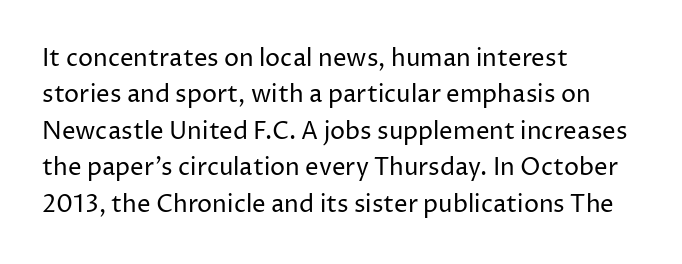
The foot of each line stays bare and open. These lines stack with their left ends in a neat column. Italic: no, the glyphs are upright roman. These lines sit exactly where default settings would place them.
